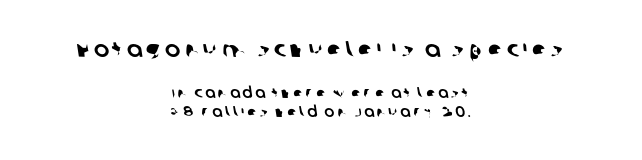
The image shows 23 px text type; set centered, normal line spacing (1.25x), not underlined; the first (top) block is 1.53x larger.
